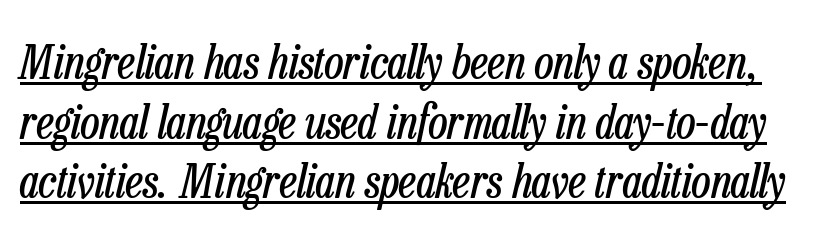
{"italic": "yes", "lean": "right", "slant_degrees": 13, "bold": "no", "weight": "regular", "width": "condensed", "stroke_contrast": "low", "x_height": "medium", "monospaced": "no", "underline": "yes", "line_spacing": "normal", "line_spacing_ratio": 1.27, "letter_spacing": "normal", "letter_spacing_em": 0.0, "glyph_px": 47}
